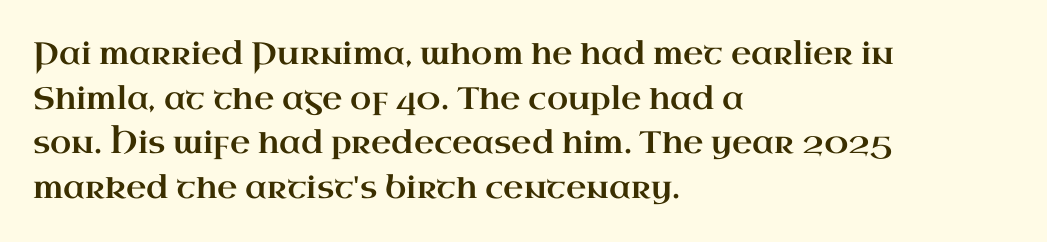
Q: Is the text italic (slanted)? A: No, it is upright.
Q: Is the typeface a serif or a sans-serif typeface? A: Serif.
Q: Is the text underlined? A: No.
Q: How is the paragraph aligned? A: Left-aligned.
Q: Is the spacing between letters normal or unusually wide? A: Normal.
Q: Is the spacing between lines tight, normal or loose? A: Normal.
Q: Width (condensed, normal, or wide)? A: Wide.
Q: Stroke contrast? A: High.
Q: x-height? A: Small.
Q: Monospaced? A: No.
